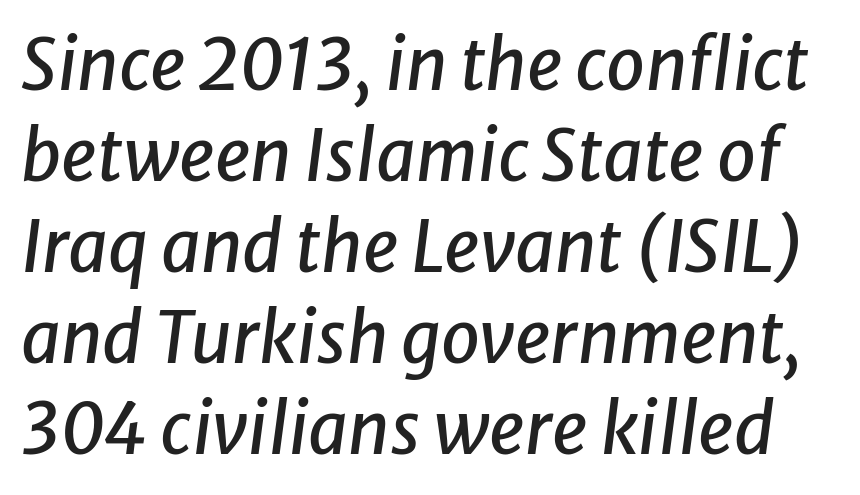
Q: Is the text italic (slanted)? A: Yes, it leans right by about 8 degrees.
Q: Is the text underlined? A: No.
Q: Is the spacing between letters normal or unusually wide? A: Normal.
Q: Is the spacing between lines tight, normal or loose? A: Normal.
Q: Width (condensed, normal, or wide)? A: Normal.
Q: Stroke contrast? A: Low.
Q: x-height? A: Medium.
Q: Monospaced? A: No.
